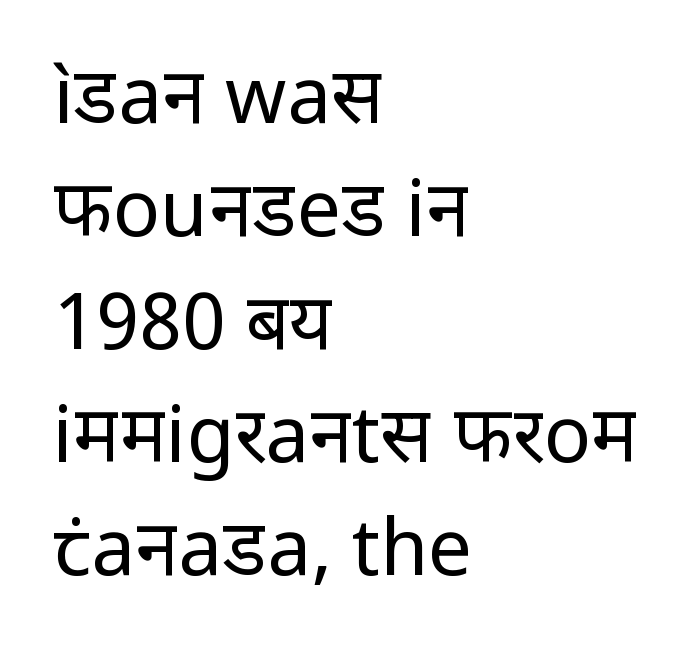
The image shows 78 px regular-weight sans-serif type, upright; set left-aligned, normal line spacing (1.45x), normal letter spacing, not underlined; low stroke contrast and a medium x-height.
